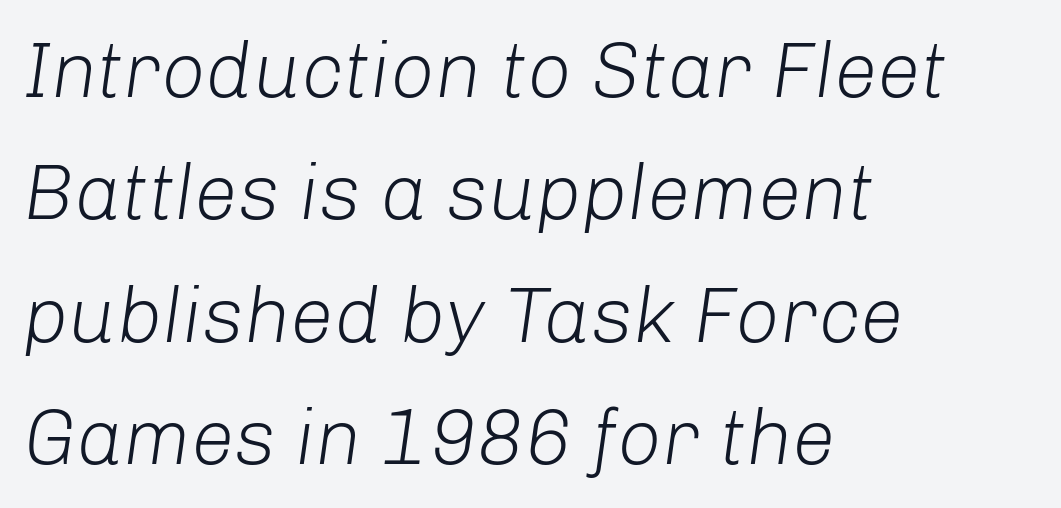
{"italic": "yes", "lean": "right", "slant_degrees": 8, "bold": "no", "weight": "light", "width": "normal", "stroke_contrast": "low", "x_height": "medium", "monospaced": "no", "underline": "no", "align": "left", "line_spacing": "normal", "line_spacing_ratio": 1.57, "letter_spacing": "normal", "letter_spacing_em": 0.0, "glyph_px": 78}
